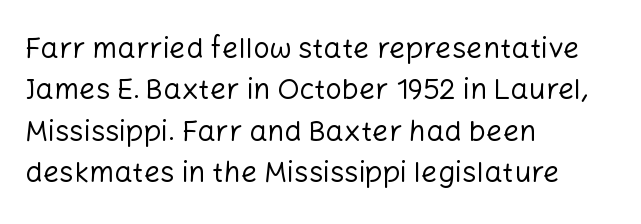
The image shows 29 px regular-weight sans-serif type, upright; set left-aligned, normal line spacing (1.43x), normal letter spacing, not underlined; low stroke contrast and a medium x-height.
